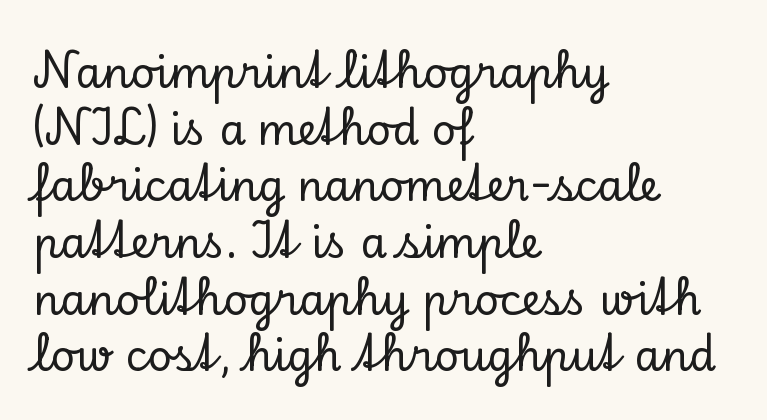
Q: Is the text italic (slanted)? A: No, it is upright.
Q: Is the text underlined? A: No.
Q: How is the paragraph aligned? A: Left-aligned.
Q: Is the spacing between letters normal or unusually wide? A: Normal.
Q: Is the spacing between lines tight, normal or loose? A: Normal.
Q: Width (condensed, normal, or wide)? A: Normal.
Q: Stroke contrast? A: Low.
Q: x-height? A: Small.
Q: Monospaced? A: No.
